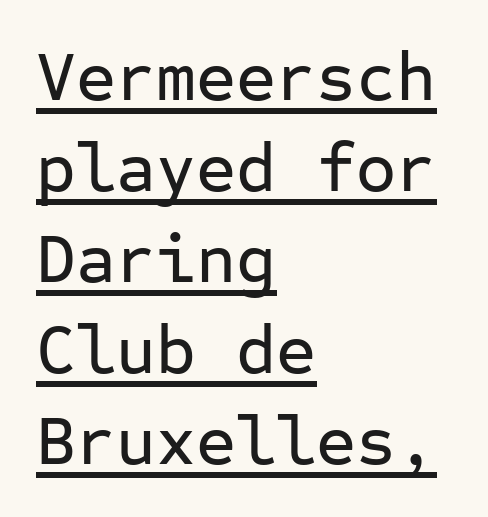
{"serif": "no", "italic": "no", "width": "normal", "stroke_contrast": "low", "x_height": "medium", "monospaced": "yes", "underline": "yes", "align": "left", "line_spacing": "normal", "line_spacing_ratio": 1.32, "letter_spacing": "normal", "letter_spacing_em": 0.0, "glyph_px": 69}
